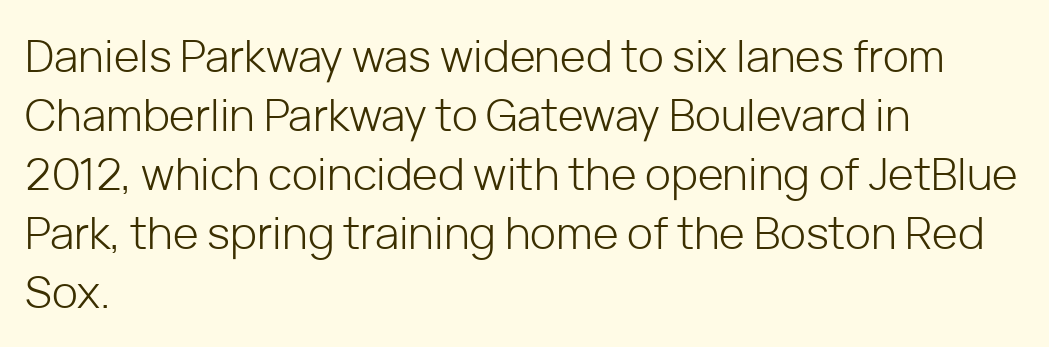
Q: Is the text bold? A: No.
Q: Is the text italic (slanted)? A: No, it is upright.
Q: Is the typeface a serif or a sans-serif typeface? A: Sans-serif.
Q: Is the text underlined? A: No.
Q: How is the paragraph aligned? A: Left-aligned.
Q: Is the spacing between letters normal or unusually wide? A: Normal.
Q: Is the spacing between lines tight, normal or loose? A: Normal.
Q: Width (condensed, normal, or wide)? A: Normal.
Q: Stroke contrast? A: Low.
Q: x-height? A: Medium.
Q: Monospaced? A: No.
